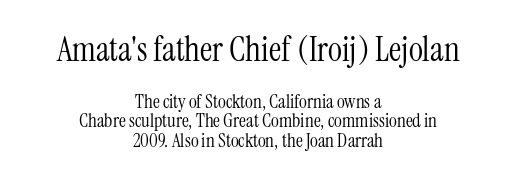
{"serif": "yes", "italic": "no", "bold": "no", "weight": "light", "width": "condensed", "stroke_contrast": "medium", "x_height": "medium", "monospaced": "no", "underline": "no", "align": "center", "line_spacing": "tight", "line_spacing_ratio": 1.02, "letter_spacing": "normal", "letter_spacing_em": 0.0, "larger_block": "first", "size_ratio": 1.79, "glyph_px": 34}
